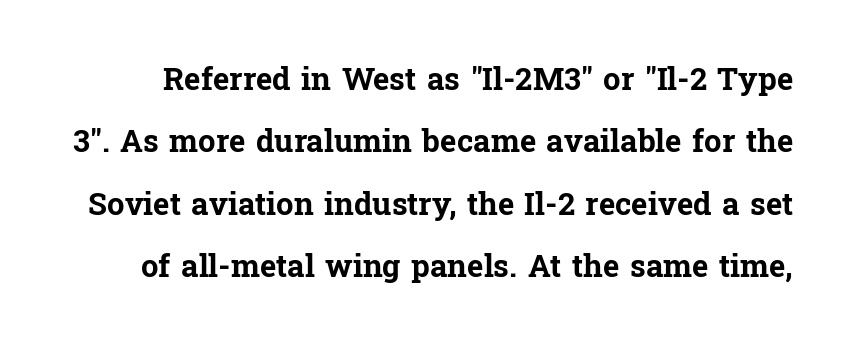
{"serif": "yes", "italic": "no", "bold": "yes", "weight": "bold", "width": "normal", "stroke_contrast": "low", "x_height": "medium", "monospaced": "no", "underline": "no", "line_spacing": "loose", "line_spacing_ratio": 2.01, "letter_spacing": "normal", "letter_spacing_em": 0.0, "glyph_px": 31}
